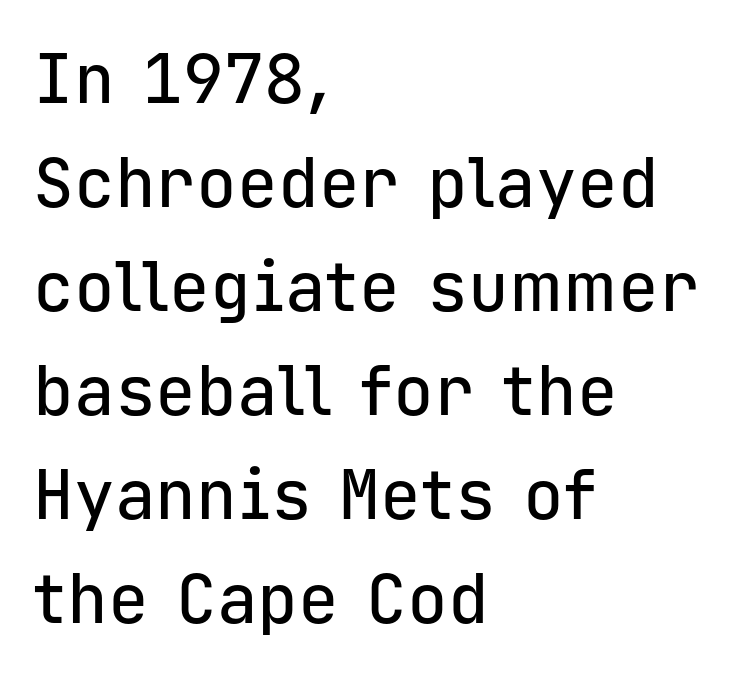
The image shows 68 px sans-serif type, upright, monospaced; set left-aligned, normal line spacing (1.53x), normal letter spacing, not underlined; low stroke contrast and a medium x-height.
